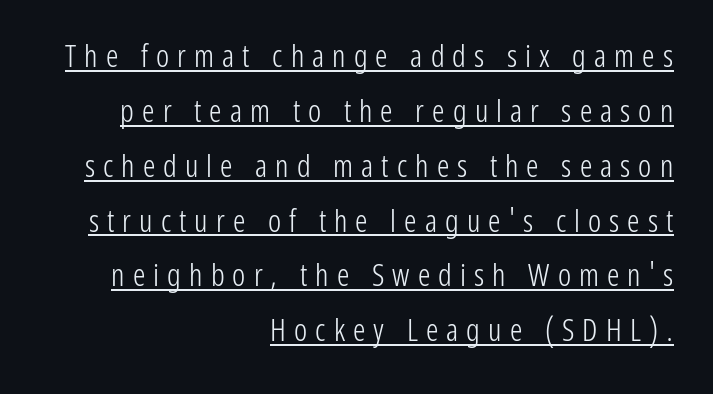
Q: Is the text bold? A: No.
Q: Is the text italic (slanted)? A: No, it is upright.
Q: Is the typeface a serif or a sans-serif typeface? A: Sans-serif.
Q: Is the text underlined? A: Yes.
Q: How is the paragraph aligned? A: Right-aligned.
Q: Is the spacing between letters normal or unusually wide? A: Unusually wide.
Q: Width (condensed, normal, or wide)? A: Condensed.
Q: Stroke contrast? A: Low.
Q: x-height? A: Medium.
Q: Monospaced? A: No.
